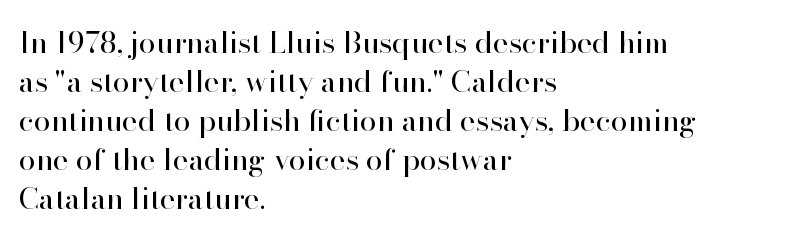
Q: Is the text bold? A: No.
Q: Is the text italic (slanted)? A: No, it is upright.
Q: Is the typeface a serif or a sans-serif typeface? A: Serif.
Q: Is the text underlined? A: No.
Q: How is the paragraph aligned? A: Left-aligned.
Q: Is the spacing between letters normal or unusually wide? A: Normal.
Q: Is the spacing between lines tight, normal or loose? A: Normal.
Q: Width (condensed, normal, or wide)? A: Normal.
Q: Stroke contrast? A: High.
Q: x-height? A: Small.
Q: Monospaced? A: No.
